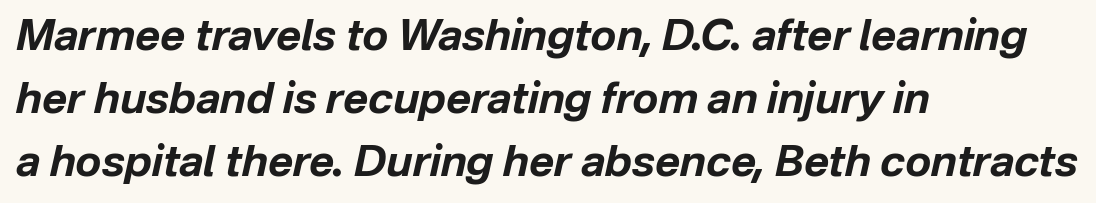
Q: Is the text bold? A: Yes.
Q: Is the text italic (slanted)? A: Yes, it leans right by about 12 degrees.
Q: Is the text underlined? A: No.
Q: How is the paragraph aligned? A: Left-aligned.
Q: Is the spacing between letters normal or unusually wide? A: Normal.
Q: Is the spacing between lines tight, normal or loose? A: Normal.
Q: Width (condensed, normal, or wide)? A: Normal.
Q: Stroke contrast? A: Low.
Q: x-height? A: Medium.
Q: Monospaced? A: No.
